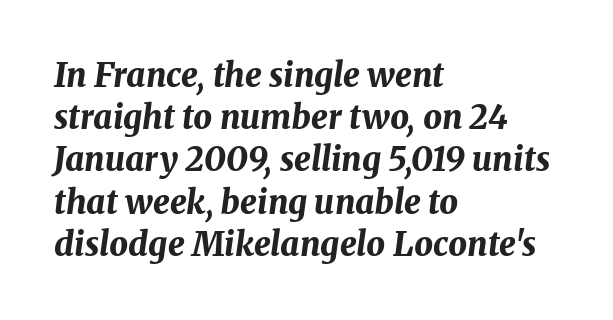
Q: Is the text bold? A: Yes.
Q: Is the text italic (slanted)? A: Yes, it leans right by about 8 degrees.
Q: Is the text underlined? A: No.
Q: How is the paragraph aligned? A: Left-aligned.
Q: Is the spacing between letters normal or unusually wide? A: Normal.
Q: Is the spacing between lines tight, normal or loose? A: Normal.
Q: Width (condensed, normal, or wide)? A: Normal.
Q: Stroke contrast? A: Medium.
Q: x-height? A: Medium.
Q: Monospaced? A: No.
